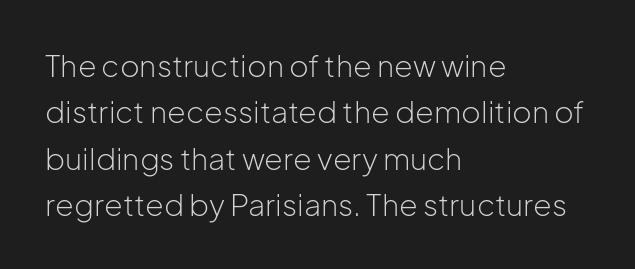
Q: Is the text bold? A: No.
Q: Is the text italic (slanted)? A: No, it is upright.
Q: Is the typeface a serif or a sans-serif typeface? A: Sans-serif.
Q: Is the text underlined? A: No.
Q: How is the paragraph aligned? A: Left-aligned.
Q: Is the spacing between letters normal or unusually wide? A: Normal.
Q: Is the spacing between lines tight, normal or loose? A: Normal.
Q: Width (condensed, normal, or wide)? A: Normal.
Q: Stroke contrast? A: Low.
Q: x-height? A: Medium.
Q: Monospaced? A: No.
